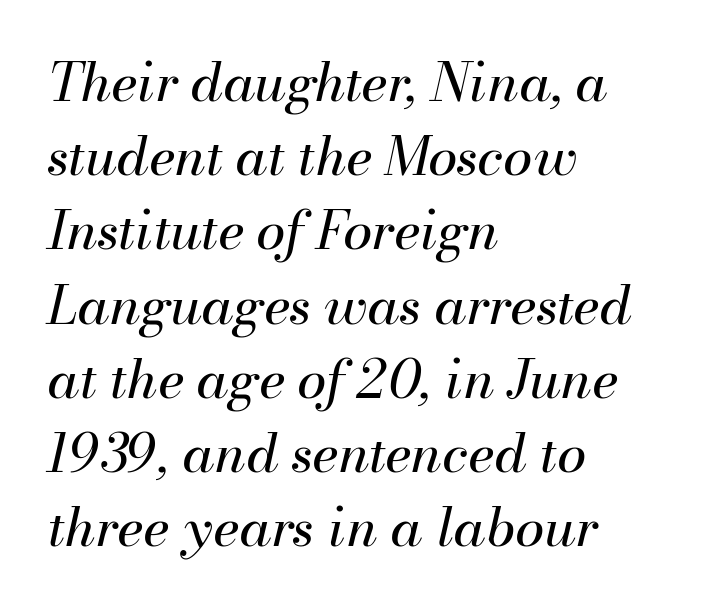
Q: Is the text bold? A: No.
Q: Is the text italic (slanted)? A: Yes, it leans right by about 13 degrees.
Q: Is the text underlined? A: No.
Q: How is the paragraph aligned? A: Left-aligned.
Q: Is the spacing between letters normal or unusually wide? A: Normal.
Q: Is the spacing between lines tight, normal or loose? A: Normal.
Q: Width (condensed, normal, or wide)? A: Normal.
Q: Stroke contrast? A: Medium.
Q: x-height? A: Small.
Q: Monospaced? A: No.
